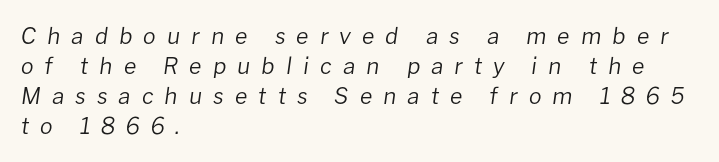
{"italic": "yes", "lean": "right", "slant_degrees": 8, "bold": "no", "underline": "no", "align": "left", "line_spacing": "normal", "line_spacing_ratio": 1.31, "letter_spacing": "wide", "letter_spacing_em": 0.48, "glyph_px": 23}
